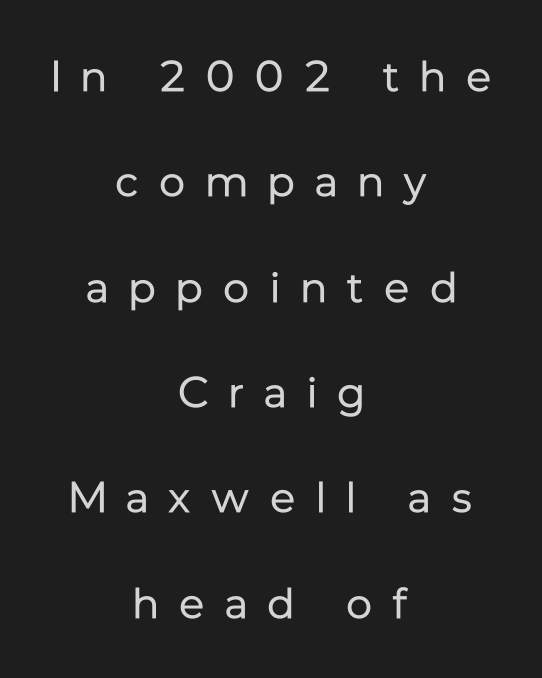
Q: Is the text bold? A: No.
Q: Is the text italic (slanted)? A: No, it is upright.
Q: Is the typeface a serif or a sans-serif typeface? A: Sans-serif.
Q: Is the text underlined? A: No.
Q: How is the paragraph aligned? A: Centered.
Q: Is the spacing between letters normal or unusually wide? A: Unusually wide.
Q: Is the spacing between lines tight, normal or loose? A: Loose.
Q: Width (condensed, normal, or wide)? A: Normal.
Q: Stroke contrast? A: Low.
Q: x-height? A: Medium.
Q: Monospaced? A: No.
